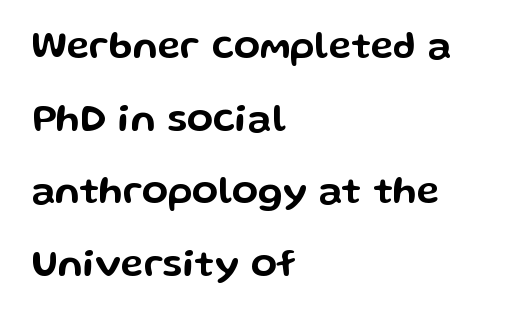
{"serif": "no", "italic": "no", "width": "wide", "stroke_contrast": "low", "x_height": "medium", "monospaced": "no", "underline": "no", "align": "left", "line_spacing": "loose", "line_spacing_ratio": 1.91, "letter_spacing": "normal", "letter_spacing_em": 0.0, "glyph_px": 38}
